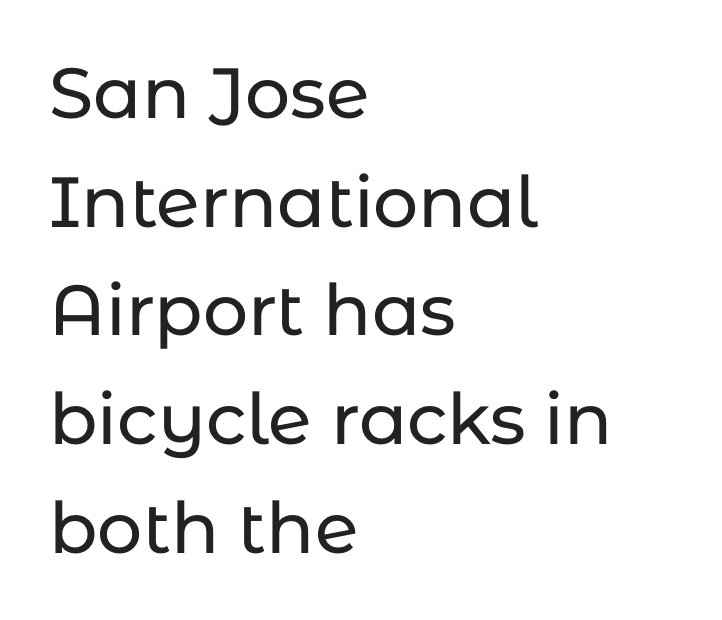
If you drew a line through each stem, it would be perfectly vertical. The letters sit at their default tracking, neither squeezed nor spread. Spacing verdict: proportional, widths tailored to each character. A normal amount of white space separates one row of letters from the next. Note: no serifs on the glyphs.
